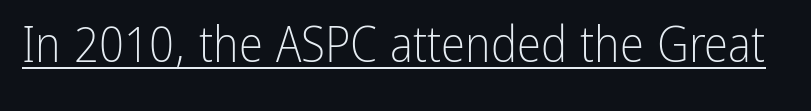
The image shows 49 px light, condensed sans-serif type, upright; set normal letter spacing, underlined; low stroke contrast and a medium x-height.
